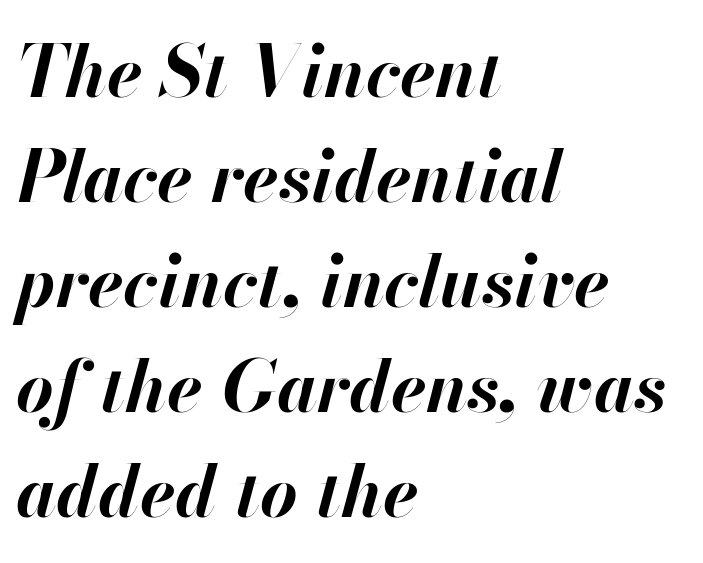
The image shows 72 px bold type, italic (leaning right); set left-aligned, normal line spacing (1.46x), normal letter spacing, not underlined; high stroke contrast and a small x-height.
